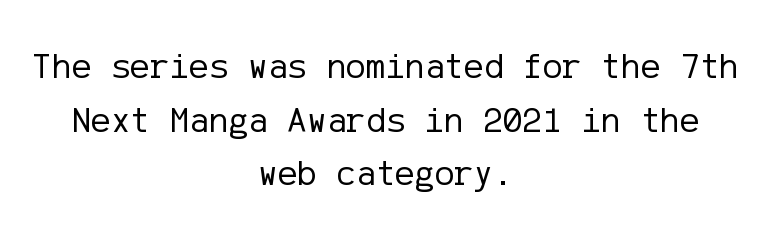
The passage shown has conventional tracking throughout. Posture: straight, roman, zero tilt. The gap between lines stays unmarked. Interline gaps are of average width in this sample. The font sits on the lighter half of the weight spectrum, regular included.
